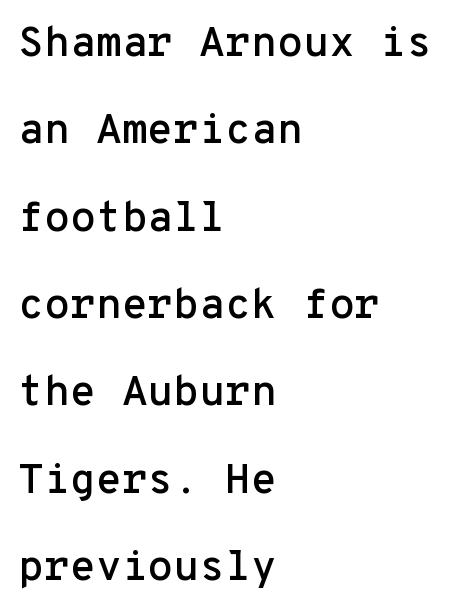
Q: Is the text italic (slanted)? A: No, it is upright.
Q: Is the typeface a serif or a sans-serif typeface? A: Sans-serif.
Q: Is the text underlined? A: No.
Q: How is the paragraph aligned? A: Left-aligned.
Q: Is the spacing between letters normal or unusually wide? A: Normal.
Q: Is the spacing between lines tight, normal or loose? A: Loose.
Q: Width (condensed, normal, or wide)? A: Normal.
Q: Stroke contrast? A: Low.
Q: x-height? A: Medium.
Q: Monospaced? A: Yes.
